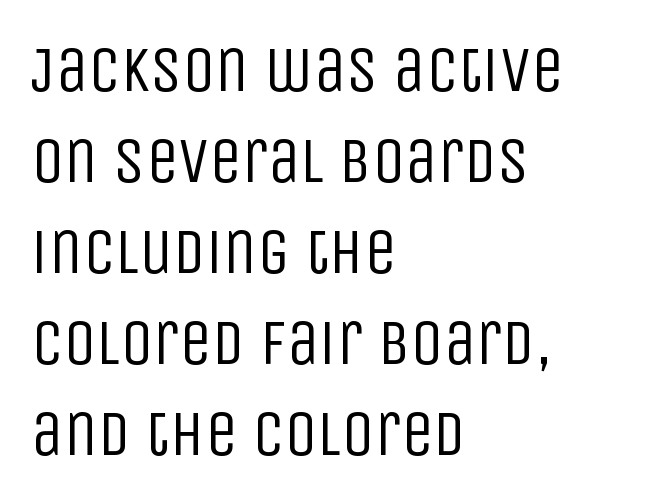
The image shows 65 px regular-weight, condensed sans-serif type, upright; set left-aligned, normal line spacing (1.4x), normal letter spacing, not underlined; low stroke contrast and a large x-height.
